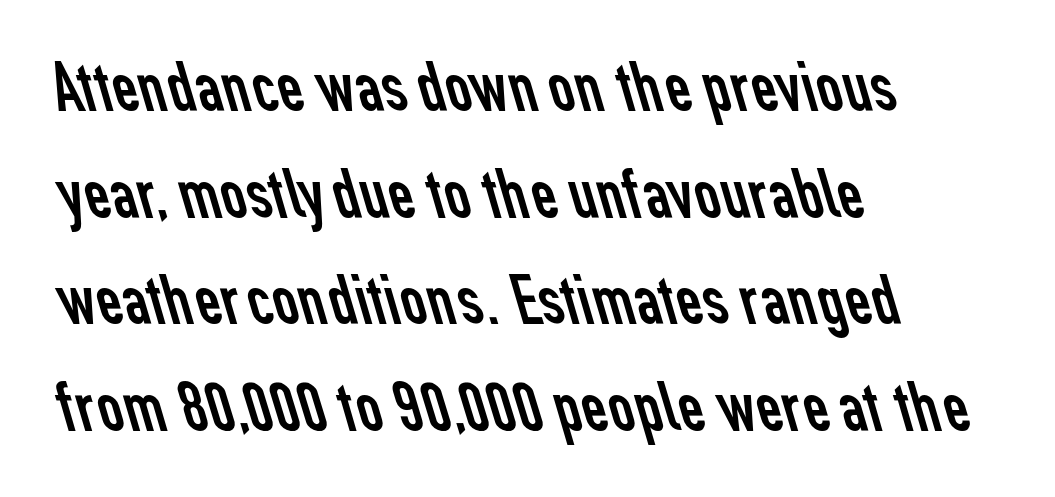
Proportional: the letters do not fall into vertical columns. Horizontally, the lines are justified to the leading edge only. Type without underlining. The horizontal fit of the characters is conventional and even. Classification — sans serif. Summary of vertical rhythm: regular, with standard interline spacing.
